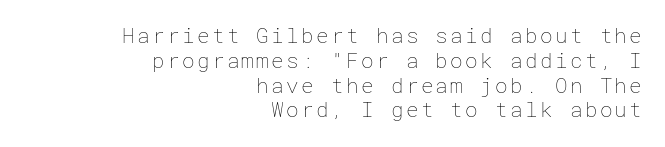
The image shows 21 px text type, upright; set right-aligned, line spacing 1.18x, not underlined.
